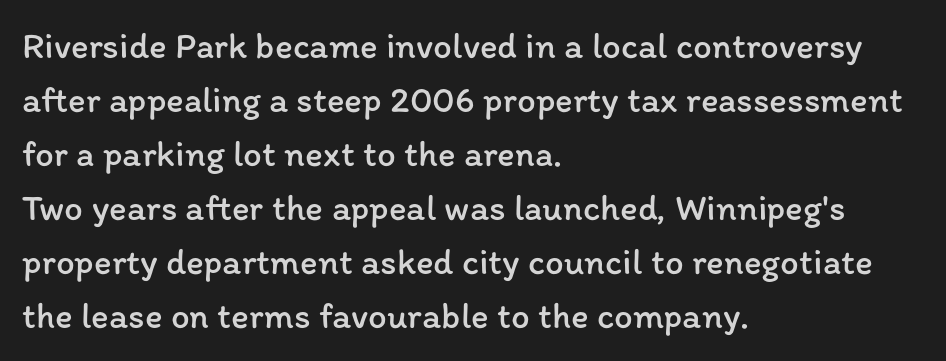
The image shows 37 px regular-weight type, upright; set left-aligned, normal line spacing (1.46x), normal letter spacing, not underlined; low stroke contrast and a medium x-height.
